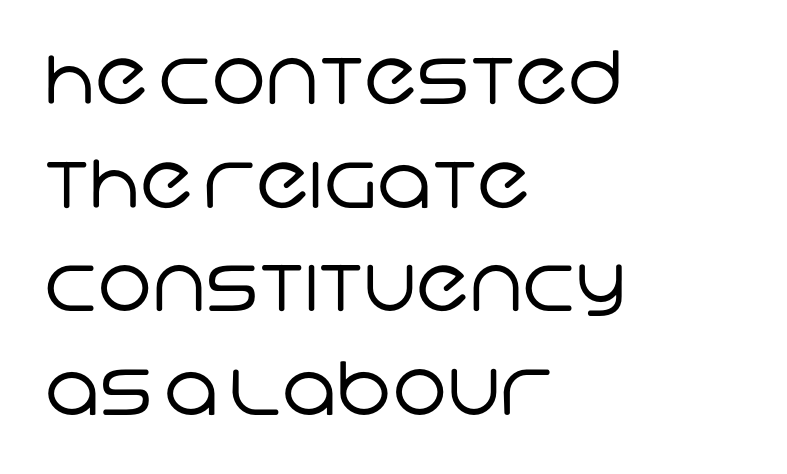
Q: Is the text bold? A: No.
Q: Is the typeface a serif or a sans-serif typeface? A: Sans-serif.
Q: Is the text underlined? A: No.
Q: How is the paragraph aligned? A: Left-aligned.
Q: Is the spacing between letters normal or unusually wide? A: Normal.
Q: Is the spacing between lines tight, normal or loose? A: Normal.
Q: Width (condensed, normal, or wide)? A: Normal.
Q: Stroke contrast? A: Low.
Q: x-height? A: Large.
Q: Monospaced? A: No.
